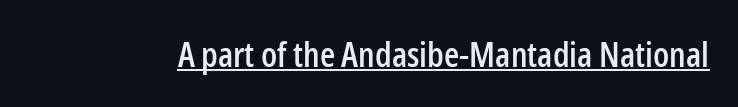
Here the designer chose a conventional face with non-uniform glyph widths. Letterform terminals end flat and unadorned throughout the passage. Observe the ordinary spacing: letters are neighbours, not strangers. No italicization has been applied; the sample stays upright. The rendered words wear a rule along their underside.
